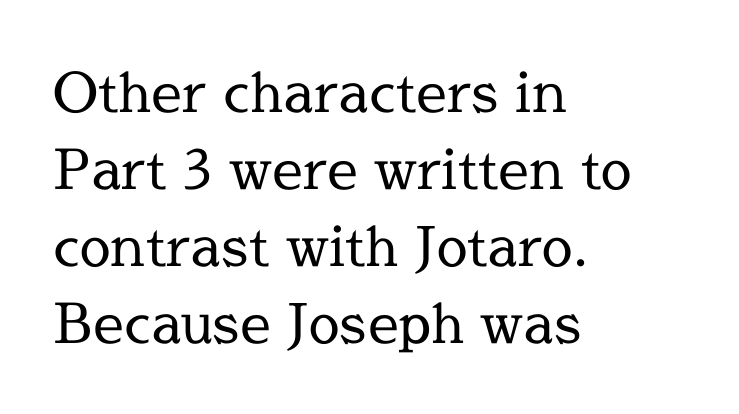
The image shows 55 px regular-weight serif type, upright; set left-aligned, normal line spacing (1.4x), normal letter spacing, not underlined; a medium x-height.
